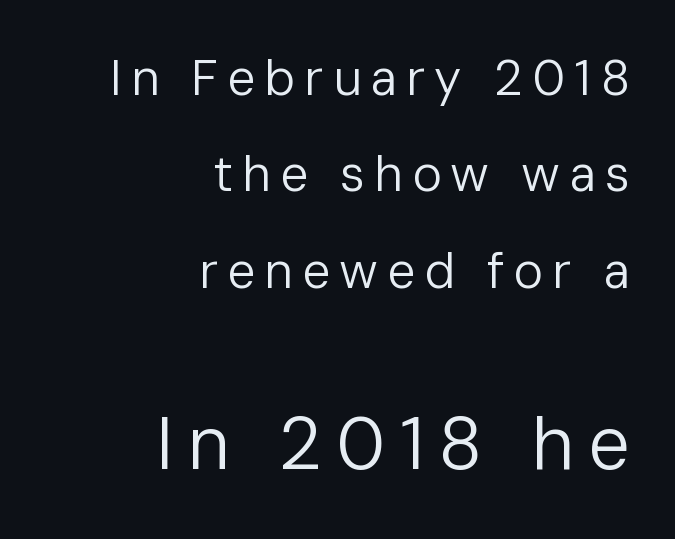
Q: Is the text bold? A: No.
Q: Is the text italic (slanted)? A: No, it is upright.
Q: Is the typeface a serif or a sans-serif typeface? A: Sans-serif.
Q: Is the text underlined? A: No.
Q: How is the paragraph aligned? A: Right-aligned.
Q: Is the spacing between lines tight, normal or loose? A: Loose.
Q: Which block of text is set in a larger size, the first (top) or the second (bottom)? A: The second (bottom) one.
Q: Width (condensed, normal, or wide)? A: Normal.
Q: Stroke contrast? A: Low.
Q: x-height? A: Medium.
Q: Monospaced? A: No.
